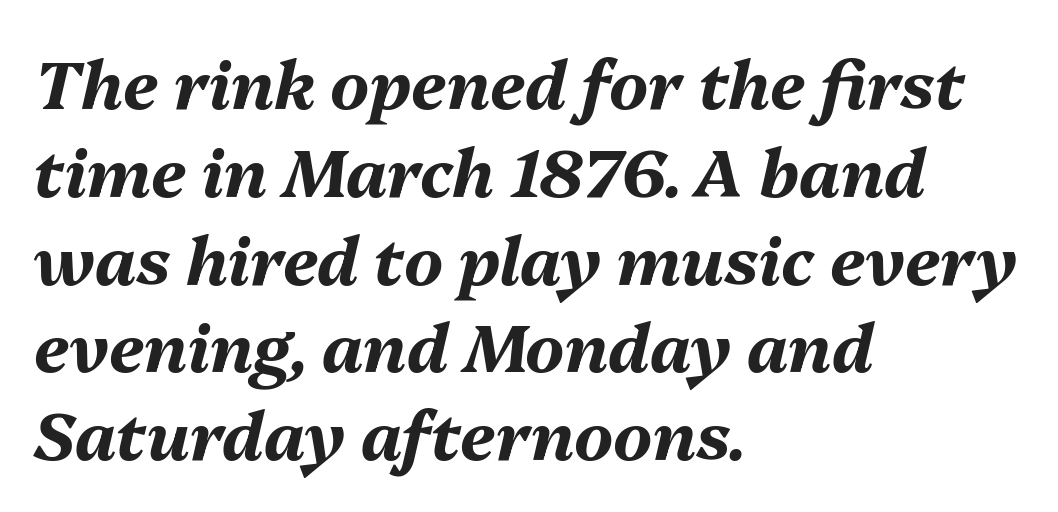
The image shows 66 px bold type, italic (leaning right); set left-aligned, normal line spacing (1.33x), normal letter spacing, not underlined; medium stroke contrast and a medium x-height.
